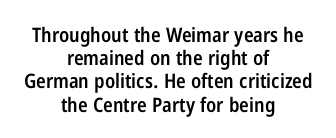
Q: Is the text bold? A: Semi-bold.
Q: Is the text italic (slanted)? A: No, it is upright.
Q: Is the text underlined? A: No.
Q: How is the paragraph aligned? A: Centered.
Q: Is the spacing between letters normal or unusually wide? A: Normal.
